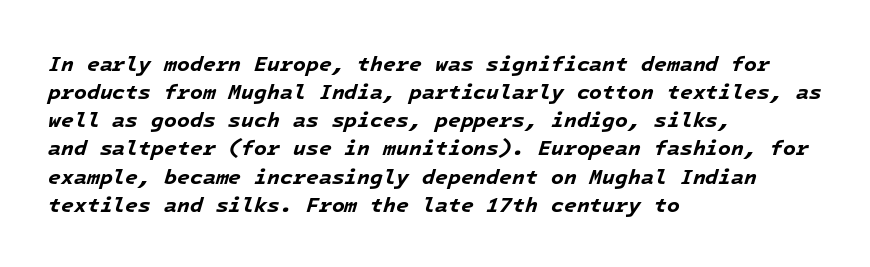
Q: Is the text bold? A: Yes.
Q: Is the text italic (slanted)? A: Yes, it leans right by about 16 degrees.
Q: Is the text underlined? A: No.
Q: How is the paragraph aligned? A: Left-aligned.
Q: Is the spacing between letters normal or unusually wide? A: Normal.
Q: Is the spacing between lines tight, normal or loose? A: Normal.
